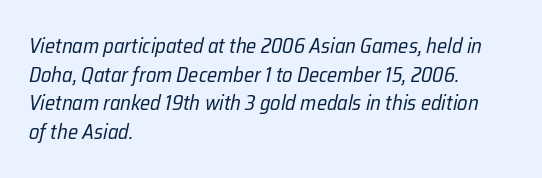
The image shows 21 px text type, italic (leaning right); set left-aligned, normal line spacing (1.36x), normal letter spacing, not underlined.
